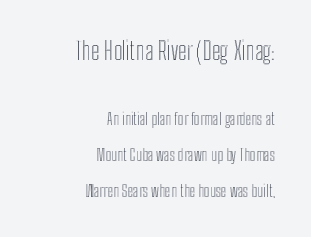
Q: Is the text italic (slanted)? A: No, it is upright.
Q: Is the text underlined? A: No.
Q: How is the paragraph aligned? A: Right-aligned.
Q: Is the spacing between letters normal or unusually wide? A: Normal.
Q: Is the spacing between lines tight, normal or loose? A: Loose.
Q: Which block of text is set in a larger size, the first (top) or the second (bottom)? A: The first (top) one.
